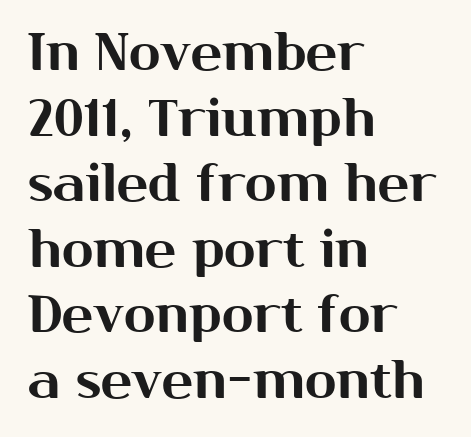
Q: Is the text italic (slanted)? A: No, it is upright.
Q: Is the typeface a serif or a sans-serif typeface? A: Sans-serif.
Q: Is the text underlined? A: No.
Q: How is the paragraph aligned? A: Left-aligned.
Q: Is the spacing between letters normal or unusually wide? A: Normal.
Q: Is the spacing between lines tight, normal or loose? A: Normal.
Q: Width (condensed, normal, or wide)? A: Normal.
Q: Stroke contrast? A: Medium.
Q: x-height? A: Medium.
Q: Monospaced? A: No.
